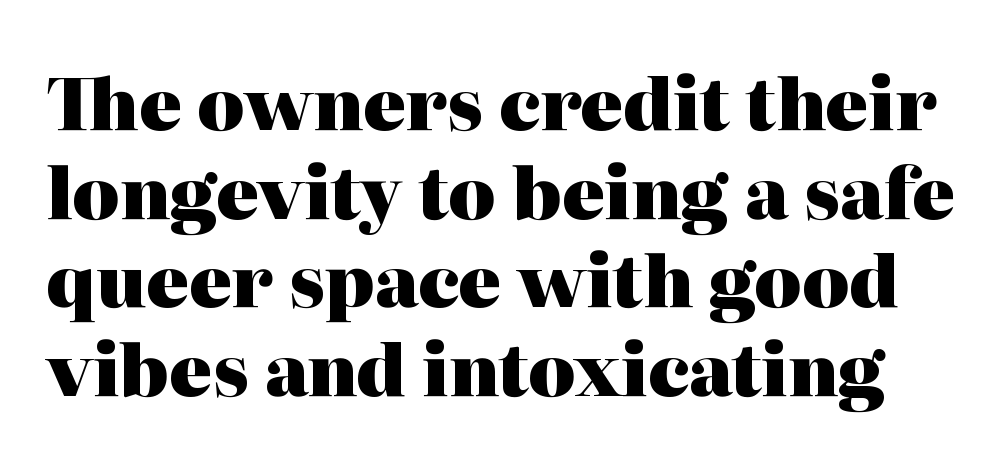
Q: Is the text bold? A: Yes.
Q: Is the text italic (slanted)? A: No, it is upright.
Q: Is the typeface a serif or a sans-serif typeface? A: Serif.
Q: Is the text underlined? A: No.
Q: Is the spacing between letters normal or unusually wide? A: Normal.
Q: Is the spacing between lines tight, normal or loose? A: Normal.
Q: Width (condensed, normal, or wide)? A: Normal.
Q: Stroke contrast? A: High.
Q: x-height? A: Medium.
Q: Monospaced? A: No.
